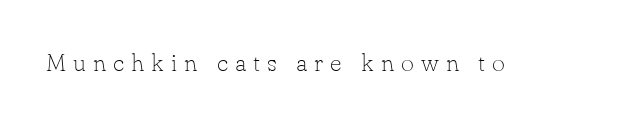
The image shows 25 px text type, upright; set unusually wide letter spacing (+0.28 em), not underlined.
